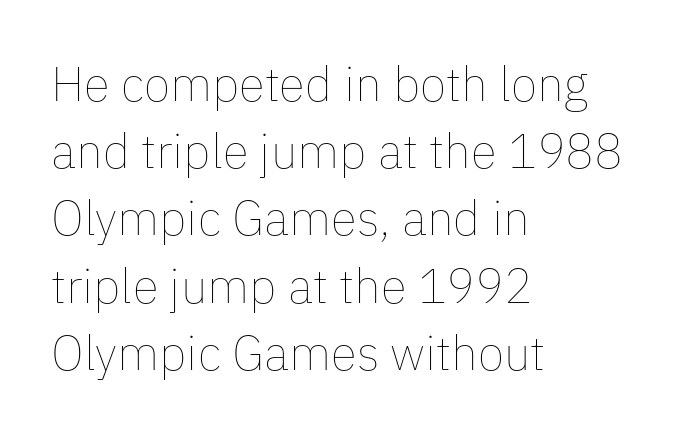
Q: Is the text bold? A: No.
Q: Is the text italic (slanted)? A: No, it is upright.
Q: Is the text underlined? A: No.
Q: How is the paragraph aligned? A: Left-aligned.
Q: Is the spacing between letters normal or unusually wide? A: Normal.
Q: Is the spacing between lines tight, normal or loose? A: Normal.
Q: Width (condensed, normal, or wide)? A: Normal.
Q: Stroke contrast? A: Low.
Q: x-height? A: Medium.
Q: Monospaced? A: No.
